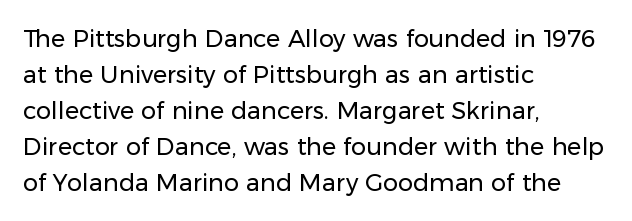
The image shows 24 px text type, upright; set left-aligned, normal line spacing (1.5x), normal letter spacing, not underlined.
